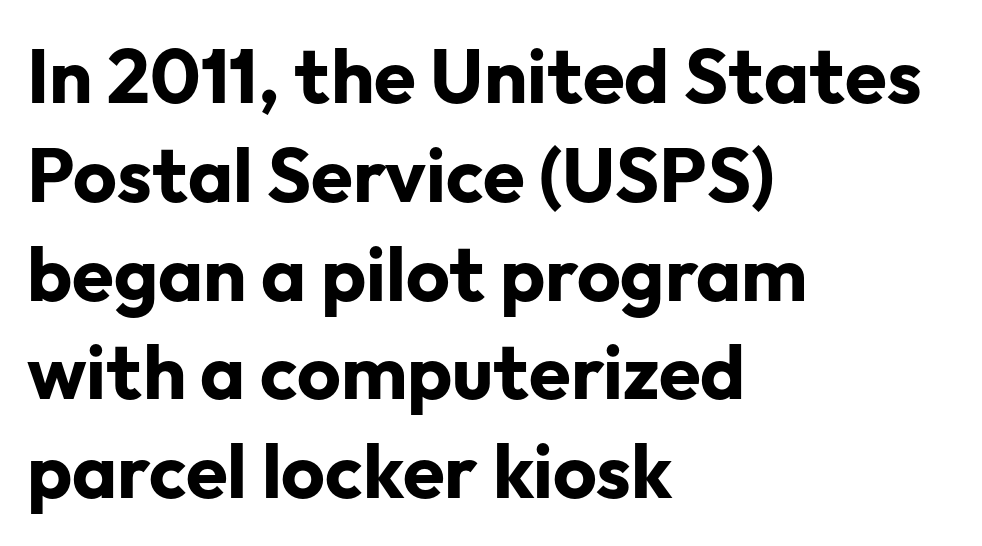
Unlike a traditional serif, this face leaves its strokes unadorned. A bare baseline throughout the passage. One glance says typical: line gaps are just what's usual. Its strokes are broad and dark, the hallmark of bold type. Observe the ordinary spacing: letters are neighbours, not strangers. The rag falls on the right side of this text block.
